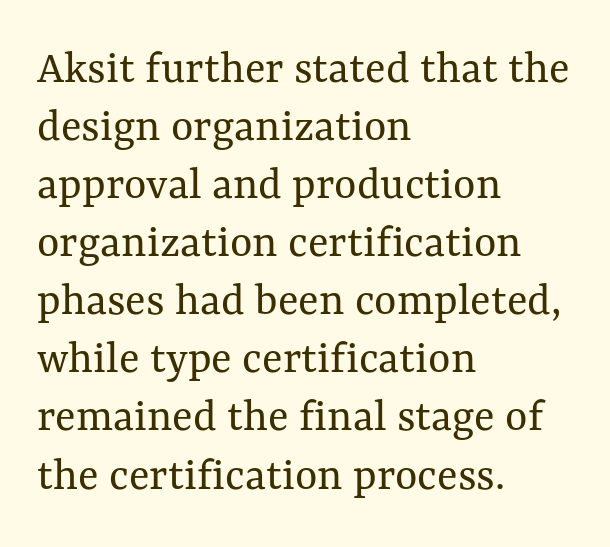
A classic flush-left, rag-right setting is used for this passage. Just letters on the line, the space beneath them empty. The rendering keeps characters at their native spacing. The typesetting does not lean heavy: it is not bold. Ascenders rise straight up at ninety degrees.
